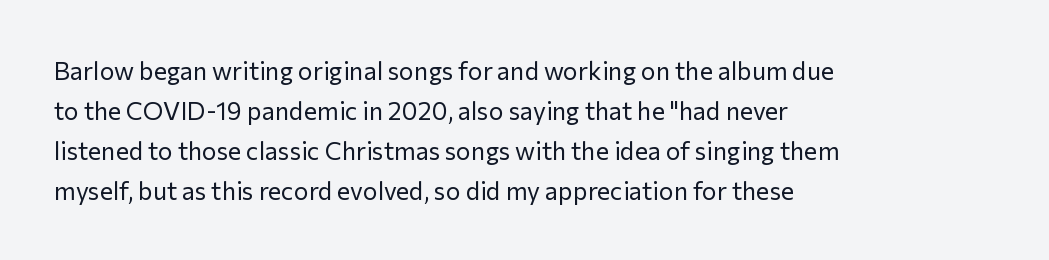
The image shows 25 px text type, upright; set left-aligned, normal line spacing (1.6x), normal letter spacing, not underlined.
